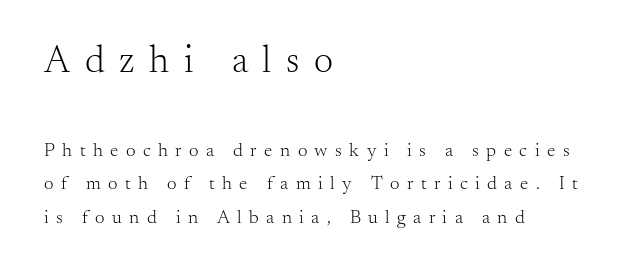
Q: Is the text bold? A: No.
Q: Is the text italic (slanted)? A: No, it is upright.
Q: Is the typeface a serif or a sans-serif typeface? A: Serif.
Q: Is the text underlined? A: No.
Q: How is the paragraph aligned? A: Left-aligned.
Q: Is the spacing between letters normal or unusually wide? A: Unusually wide.
Q: Which block of text is set in a larger size, the first (top) or the second (bottom)? A: The first (top) one.
Q: Width (condensed, normal, or wide)? A: Normal.
Q: Stroke contrast? A: Medium.
Q: x-height? A: Small.
Q: Monospaced? A: No.
